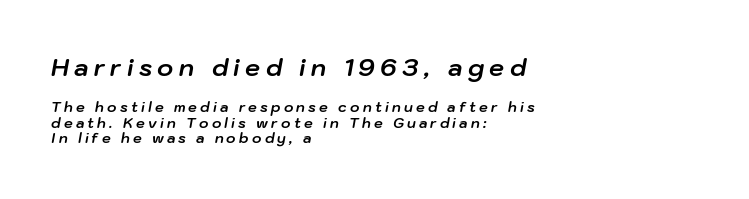
{"italic": "yes", "lean": "right", "slant_degrees": 10, "bold": "yes", "underline": "no", "align": "left", "line_spacing": "tight", "line_spacing_ratio": 1.12, "letter_spacing": "wide", "letter_spacing_em": 0.23, "larger_block": "first", "size_ratio": 1.71, "glyph_px": 24}
